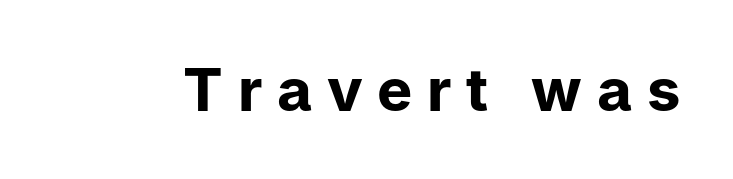
Type without underlining. How heavy is the stroke? Heavy — this is a bold. Do the letters lean? They stand straight. Looks like regular typesetting: each glyph gets only the width it needs. Grotesque or geometric, the face here clearly has no serifs. Does extra space separate the letters? Yes, quite a lot of it.
